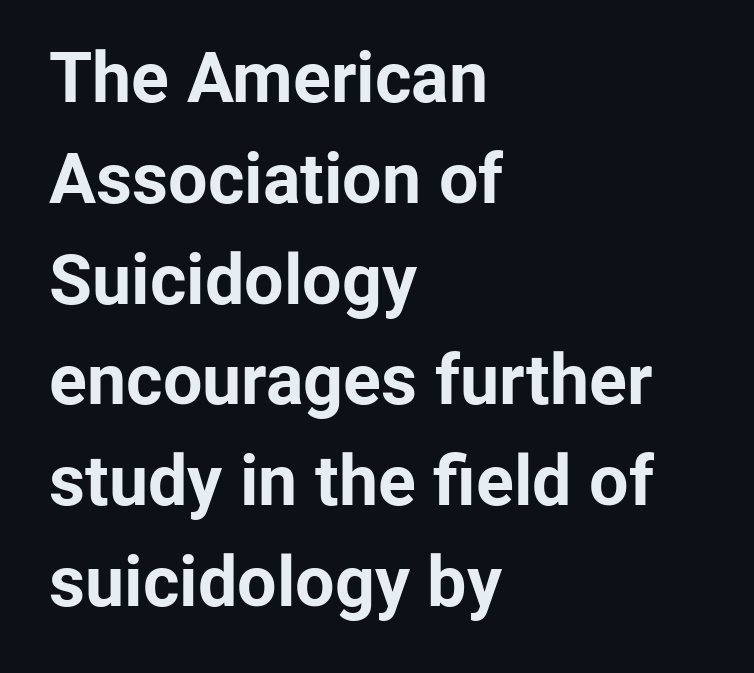
Has an underline been added? It has not. It's the straight-up-and-down kind of type. Thick stems and heavy bowls — unmistakably bold. Looks like regular typesetting: each glyph gets only the width it needs. In terms of letterspacing, this is plain default setting.
